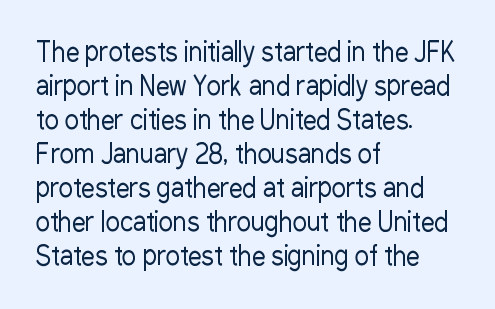
Vertically, the passage feels balanced, rows spaced as you'd expect. The strip under each line holds only bare page. Weight: in the light-to-regular range. Glyph-to-glyph distance matches everyday printed text.
